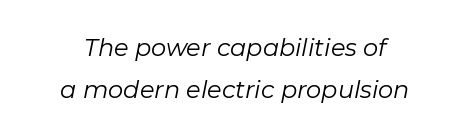
Q: Is the text bold? A: No.
Q: Is the text italic (slanted)? A: Yes, it leans right by about 11 degrees.
Q: Is the text underlined? A: No.
Q: Is the spacing between letters normal or unusually wide? A: Normal.
